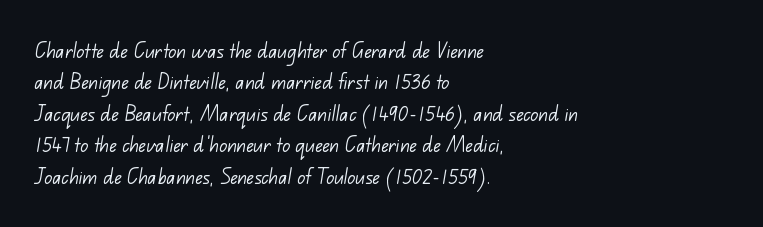
The space between consecutive lines is moderate. Letters have the restrained weight of plain body copy at most. Caption: multi-line text, flush left, ragged right. You could call the tracking neutral — neither tight nor loose. The space directly below the letters is spotless.
